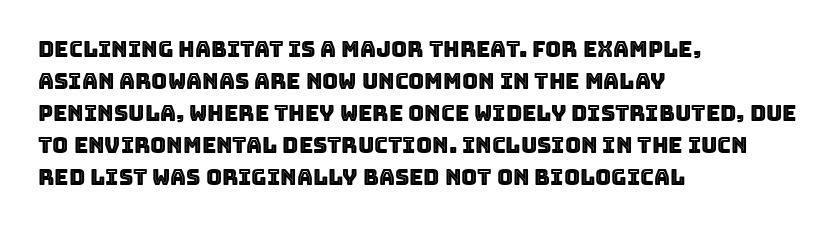
{"italic": "no", "underline": "no", "align": "left", "line_spacing": "normal", "line_spacing_ratio": 1.46, "letter_spacing": "normal", "letter_spacing_em": 0.0, "glyph_px": 22}
